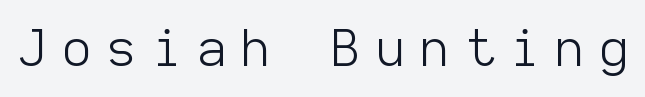
{"serif": "no", "italic": "no", "bold": "no", "weight": "light", "width": "normal", "stroke_contrast": "low", "x_height": "medium", "monospaced": "yes", "underline": "no", "letter_spacing": "wide", "letter_spacing_em": 0.32, "glyph_px": 50}
